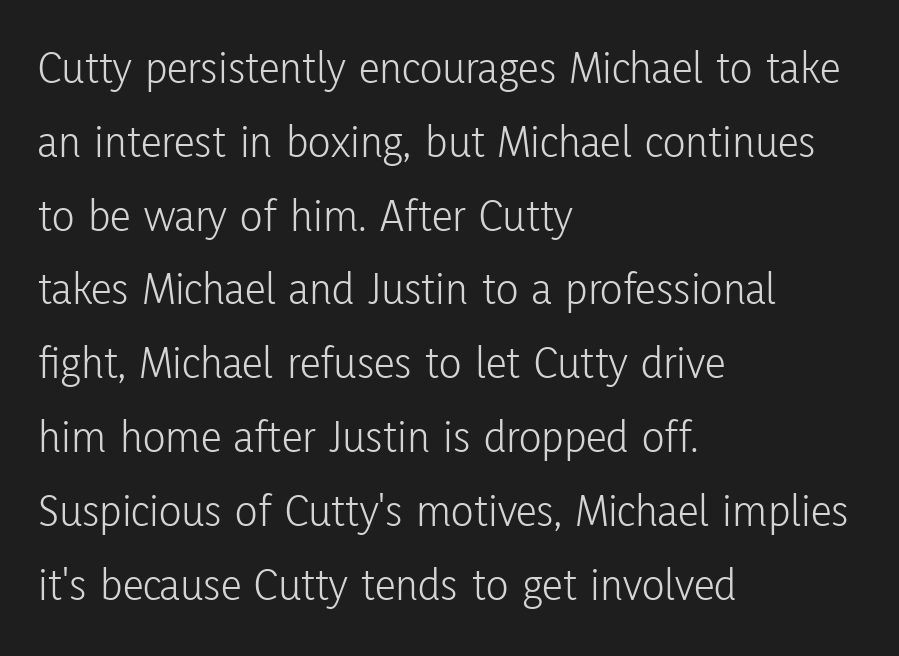
{"serif": "no", "italic": "no", "bold": "no", "weight": "light", "width": "condensed", "stroke_contrast": "low", "x_height": "medium", "monospaced": "no", "underline": "no", "align": "left", "line_spacing": "normal", "line_spacing_ratio": 1.57, "letter_spacing": "normal", "letter_spacing_em": 0.0, "glyph_px": 47}
